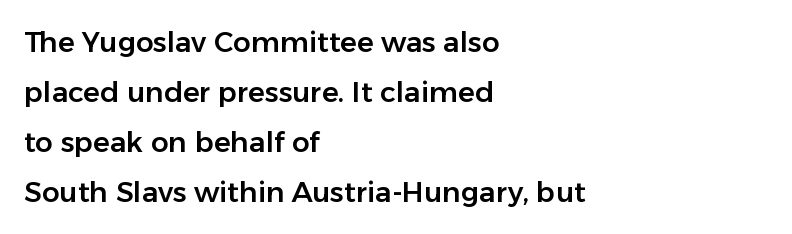
{"serif": "no", "italic": "no", "width": "normal", "stroke_contrast": "low", "x_height": "medium", "monospaced": "no", "underline": "no", "align": "left", "line_spacing_ratio": 1.78, "letter_spacing": "normal", "letter_spacing_em": 0.0, "glyph_px": 28}
